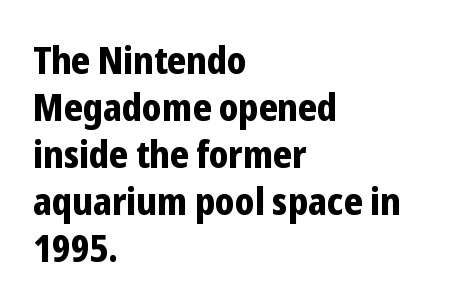
{"serif": "no", "italic": "no", "bold": "yes", "weight": "bold", "width": "condensed", "stroke_contrast": "low", "x_height": "medium", "monospaced": "no", "underline": "no", "align": "left", "line_spacing_ratio": 1.24, "letter_spacing": "normal", "letter_spacing_em": 0.0, "glyph_px": 38}
